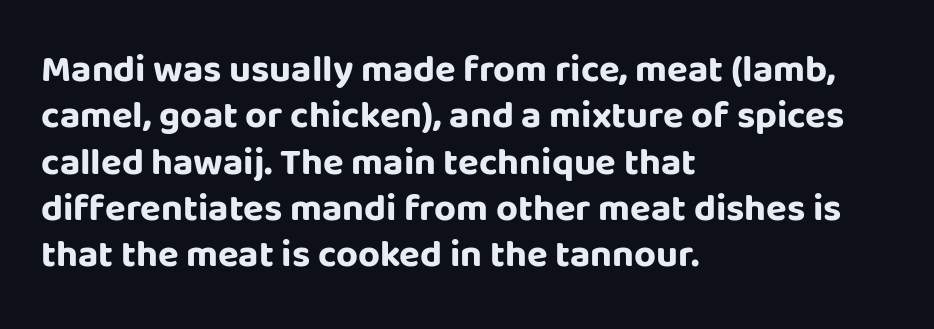
The image shows 38 px bold sans-serif type, upright; set left-aligned, line spacing 1.22x, normal letter spacing, not underlined; low stroke contrast and a large x-height.
